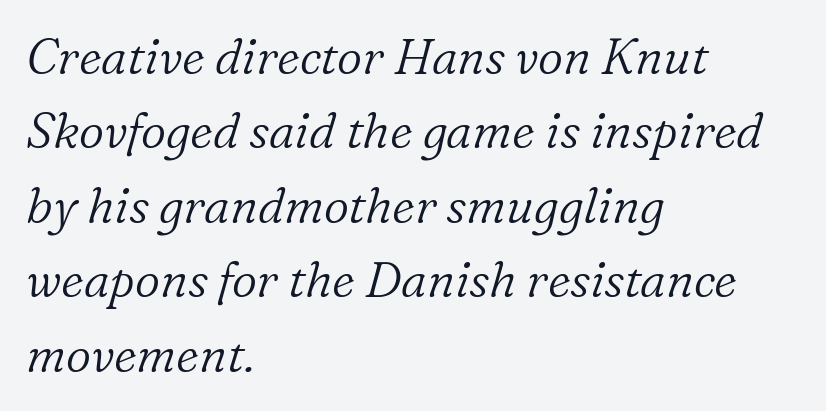
Regarding leading, the lines here are spaced in the standard way. Is this a fixed-width face? No — the glyphs have proportional, varying widths. Notice how the stems are inclined rather than vertical — that's the hallmark of italics. The passage is arranged the way most books set body copy — flush left. The type family on display is of the serif kind.
